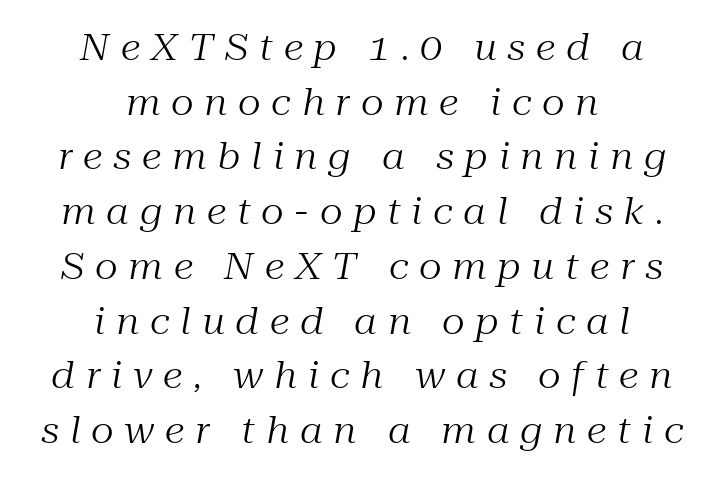
The weight would be labelled regular, book, light, or lighter still. You can tell it's italic because the verticals aren't actually vertical. The gaps between neighbouring characters are conspicuously large. The lines are quadded center. Do the characters align in a grid? No, the font is proportional. To sum up the face: it has serifs.
